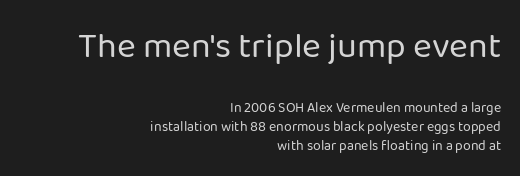
Students, observe: this is what conventionally led text looks like. If you drew a ruler down the right edge, every line would touch it. Stroke mass is kept to a normal reading level or below. Letter spacing: default. In terms of posture, this sample is upright. Here the designer chose a conventional face with non-uniform glyph widths.
